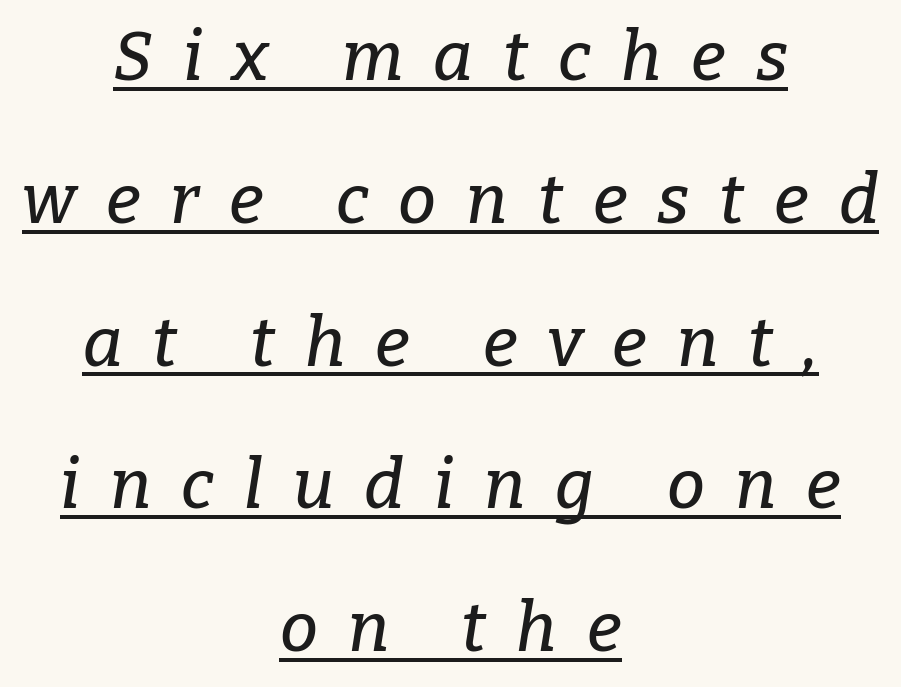
Characters are canted at an angle relative to the baseline's perpendicular. Centered paragraph, ragged on both sides. Look at the tracking — it's clearly loosened, letters drifting apart. Regarding serifs, this sample has them.
